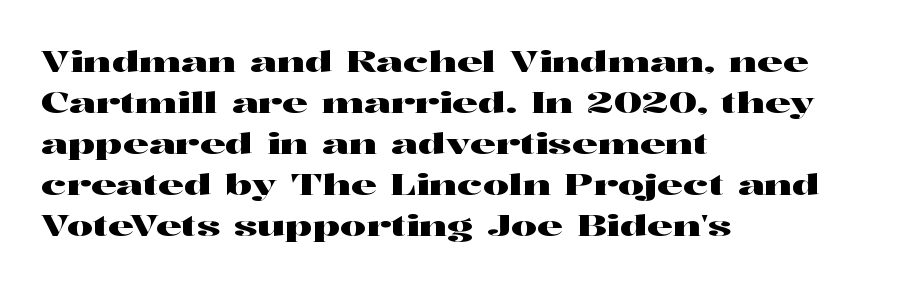
Q: Is the text italic (slanted)? A: No, it is upright.
Q: Is the typeface a serif or a sans-serif typeface? A: Serif.
Q: Is the text underlined? A: No.
Q: How is the paragraph aligned? A: Left-aligned.
Q: Is the spacing between letters normal or unusually wide? A: Normal.
Q: Is the spacing between lines tight, normal or loose? A: Normal.
Q: Width (condensed, normal, or wide)? A: Wide.
Q: Stroke contrast? A: High.
Q: x-height? A: Medium.
Q: Monospaced? A: No.
